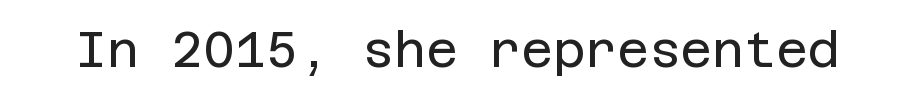
Q: Is the text bold? A: No.
Q: Is the text italic (slanted)? A: No, it is upright.
Q: Is the typeface a serif or a sans-serif typeface? A: Sans-serif.
Q: Is the text underlined? A: No.
Q: Is the spacing between letters normal or unusually wide? A: Normal.
Q: Width (condensed, normal, or wide)? A: Normal.
Q: Stroke contrast? A: Low.
Q: x-height? A: Large.
